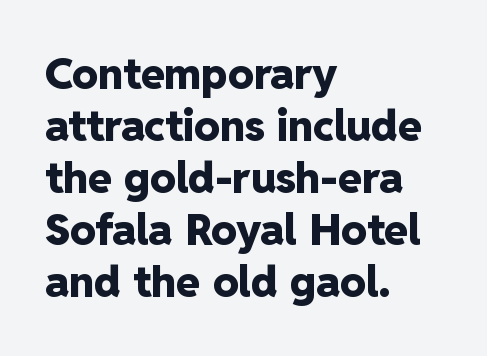
The image shows 43 px heavy sans-serif type, upright; set left-aligned, line spacing 1.21x, normal letter spacing, not underlined; low stroke contrast and a medium x-height.
